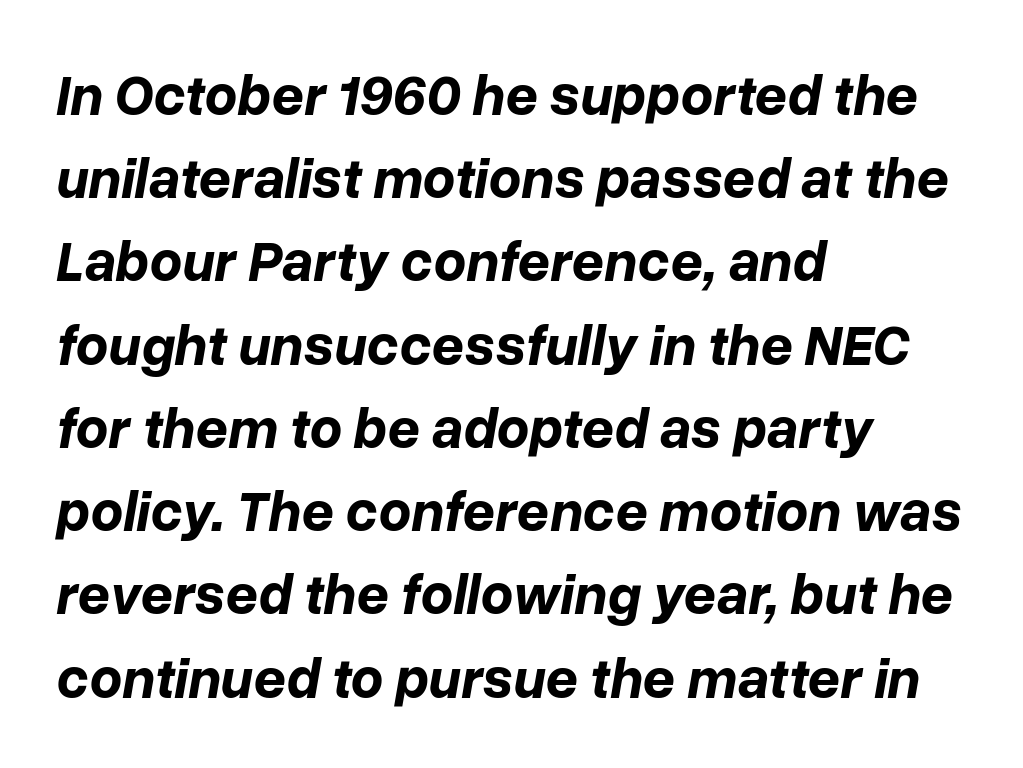
The image shows 57 px bold type, italic (leaning right); set left-aligned, normal line spacing (1.46x), normal letter spacing, not underlined; low stroke contrast and a medium x-height.
